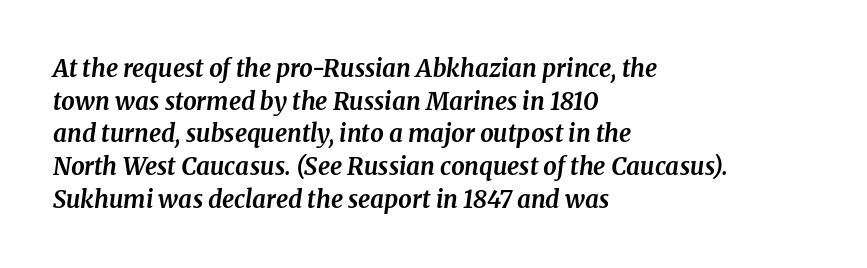
Q: Is the text bold? A: Yes.
Q: Is the text italic (slanted)? A: Yes, it leans right by about 8 degrees.
Q: Is the text underlined? A: No.
Q: How is the paragraph aligned? A: Left-aligned.
Q: Is the spacing between letters normal or unusually wide? A: Normal.
Q: Is the spacing between lines tight, normal or loose? A: Normal.
